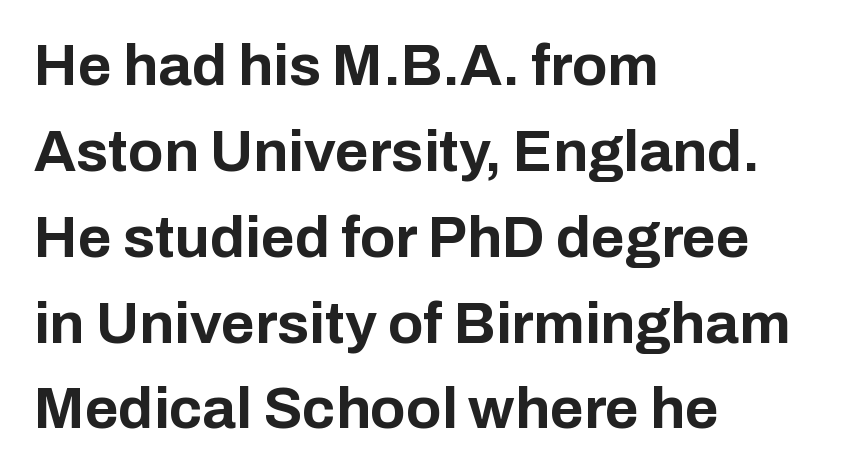
{"serif": "no", "italic": "no", "bold": "yes", "weight": "bold", "width": "normal", "stroke_contrast": "low", "x_height": "medium", "monospaced": "no", "underline": "no", "align": "left", "line_spacing": "normal", "line_spacing_ratio": 1.48, "letter_spacing": "normal", "letter_spacing_em": 0.0, "glyph_px": 58}
